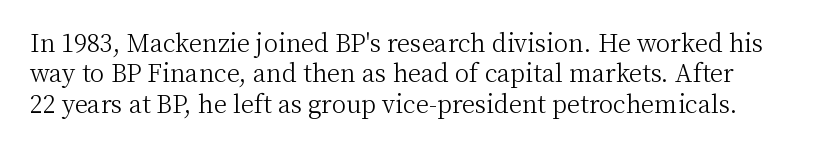
This is the regular roman posture of the typeface. Tracking value appears to be zero — textbook default spacing. Evenly set lines give the paragraph a standard silhouette. This reads as an unemphasized weight, regular at the heaviest. The area under the type is left untouched.
